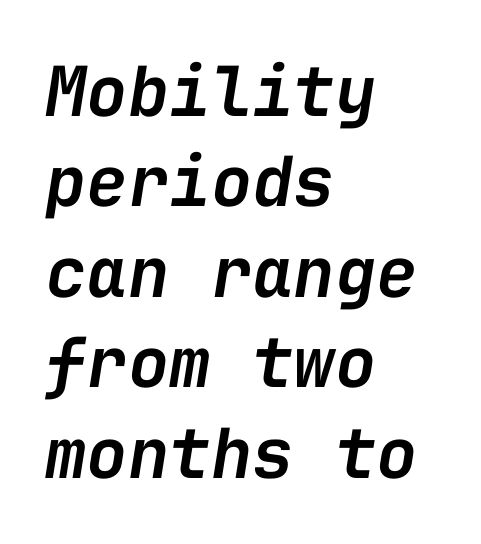
The image shows 69 px semibold type, italic (leaning right), monospaced; set left-aligned, normal line spacing (1.31x), normal letter spacing, not underlined; low stroke contrast and a medium x-height.
